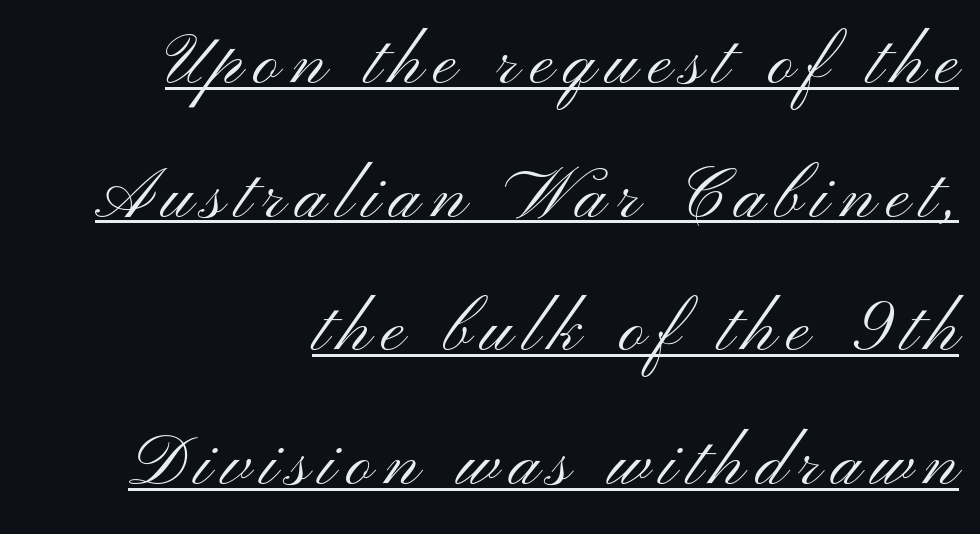
Q: Is the text bold? A: No.
Q: Is the text italic (slanted)? A: Yes.
Q: Is the typeface a serif or a sans-serif typeface? A: Sans-serif.
Q: Is the text underlined? A: Yes.
Q: How is the paragraph aligned? A: Right-aligned.
Q: Is the spacing between lines tight, normal or loose? A: Loose.
Q: Width (condensed, normal, or wide)? A: Wide.
Q: Stroke contrast? A: Medium.
Q: x-height? A: Small.
Q: Monospaced? A: No.
